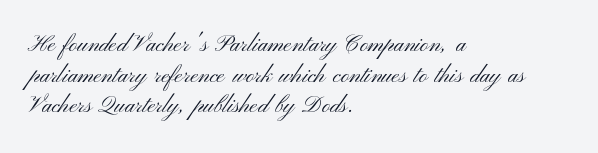
The image shows 23 px text type; set left-aligned, normal line spacing (1.33x), normal letter spacing, not underlined.
